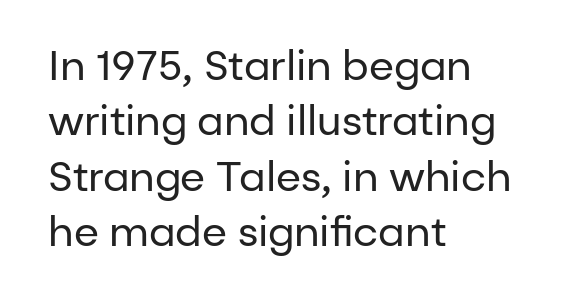
Does the copy run flush right? No — it runs flush left. The rendering uses natural spacing where letterforms have individual widths. The characters are drawn with everyday or finer stroke widths. Here the glyphs are tracked normally, forming tight word shapes.
